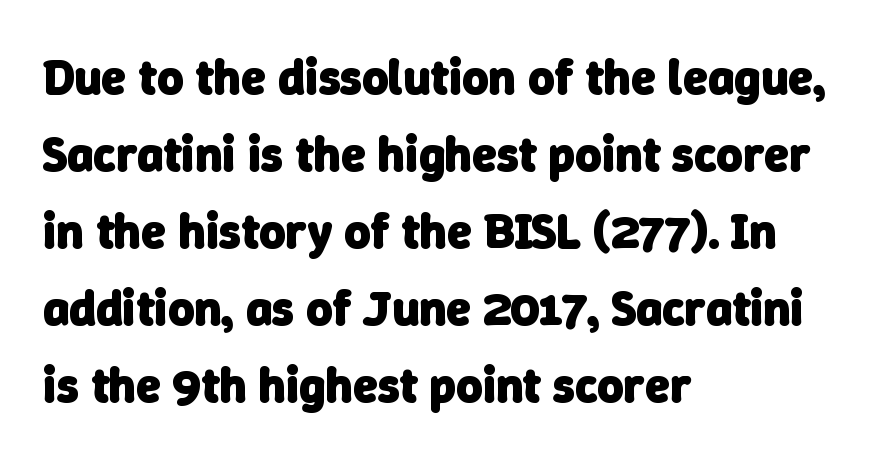
Q: Is the text bold? A: Yes.
Q: Is the typeface a serif or a sans-serif typeface? A: Sans-serif.
Q: Is the text underlined? A: No.
Q: How is the paragraph aligned? A: Left-aligned.
Q: Is the spacing between letters normal or unusually wide? A: Normal.
Q: Is the spacing between lines tight, normal or loose? A: Normal.
Q: Width (condensed, normal, or wide)? A: Normal.
Q: Stroke contrast? A: Low.
Q: x-height? A: Medium.
Q: Monospaced? A: No.
